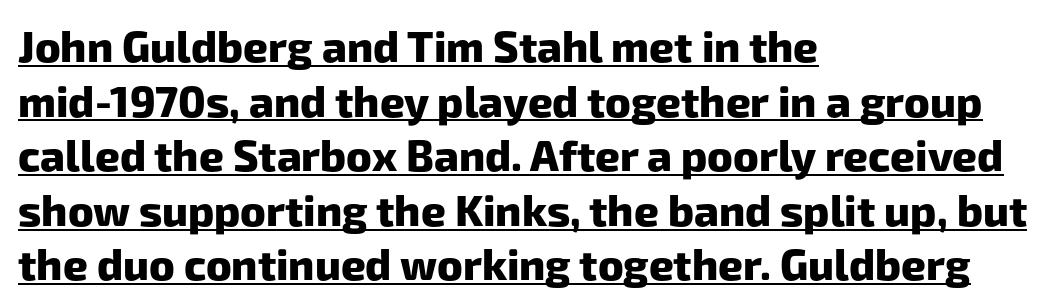
The image shows 43 px heavy sans-serif type; set left-aligned, normal line spacing (1.27x), normal letter spacing, underlined; low stroke contrast and a medium x-height.
